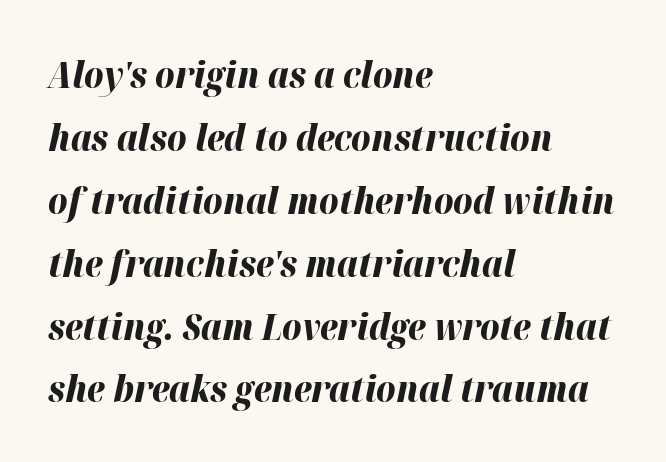
The image shows 37 px bold type, italic (leaning right); set left-aligned, normal line spacing (1.7x), normal letter spacing, not underlined; high stroke contrast and a medium x-height.
